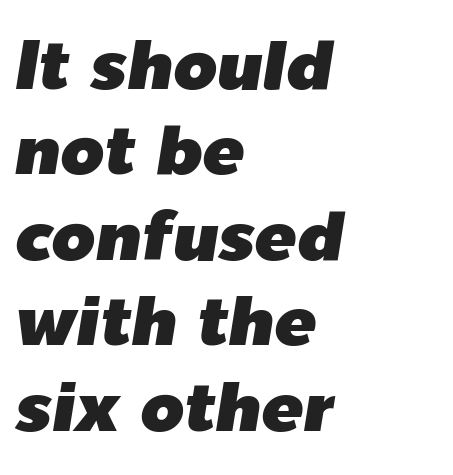
Italic? Definitely — the glyphs are oblique. Spacing verdict: proportional, widths tailored to each character. This rendering features lettering with no underline. Line starts are locked; line ends wander. The line texture is even and compact thanks to regular tracking.
